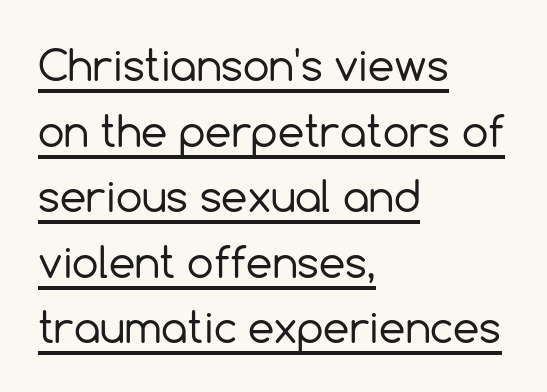
Is there much room between lines? A standard amount, neither cramped nor airy. Examine the stroke ends and you'll find no serifs. A roman cut, with each character standing at attention. The passage shown is typed in a proportional face where columns would drift. Heft: none added — not bold.
